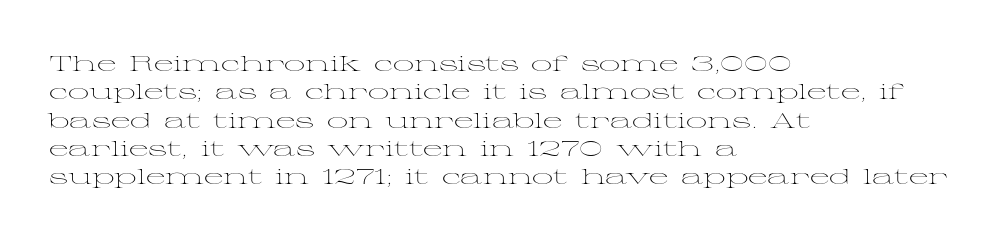
Q: Is the text bold? A: No.
Q: Is the text italic (slanted)? A: No, it is upright.
Q: Is the text underlined? A: No.
Q: How is the paragraph aligned? A: Left-aligned.
Q: Is the spacing between letters normal or unusually wide? A: Normal.
Q: Is the spacing between lines tight, normal or loose? A: Normal.
